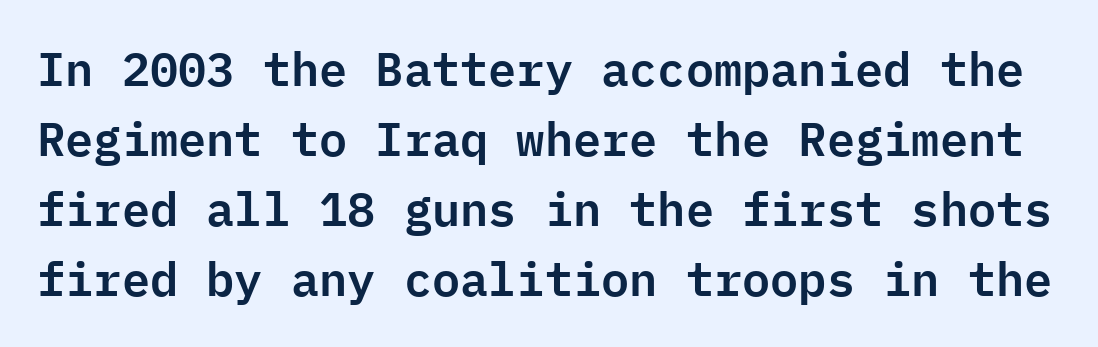
The passage shown stacks its lines at a standard gap. Between one letter and the next there's only the usual sliver of space. What kind of face is this? One without serifs — a sans. The strip under each line holds only bare page. Posture: vertical.
